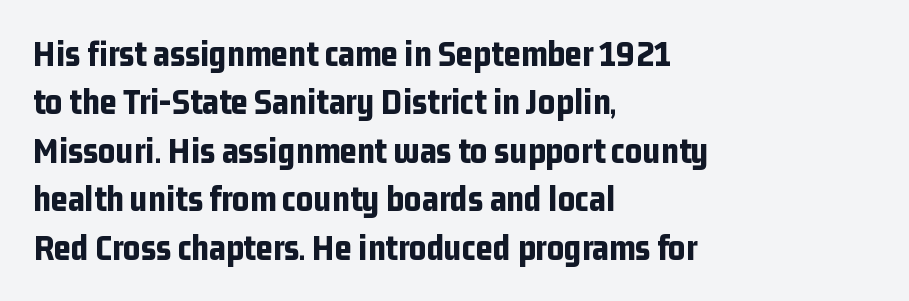
The image shows 37 px bold, condensed sans-serif type, upright; set left-aligned, normal line spacing (1.31x), normal letter spacing, not underlined; low stroke contrast and a medium x-height.
